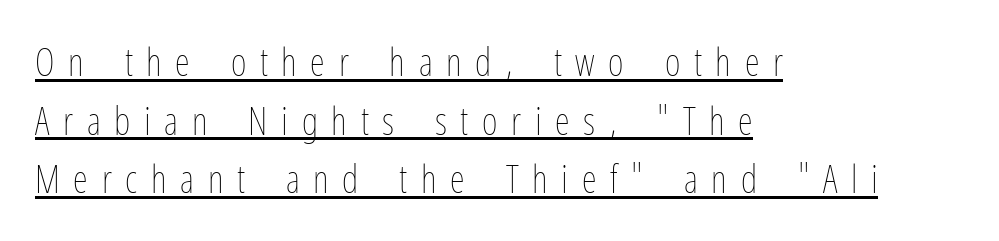
Quick note: not italic, upright. In terms of letterspacing, this is a distinctly airy, spread setting. Whoever set this chose a conventional vertical rhythm. Each letter keeps its own natural width here, so spacing adapts to shape.
